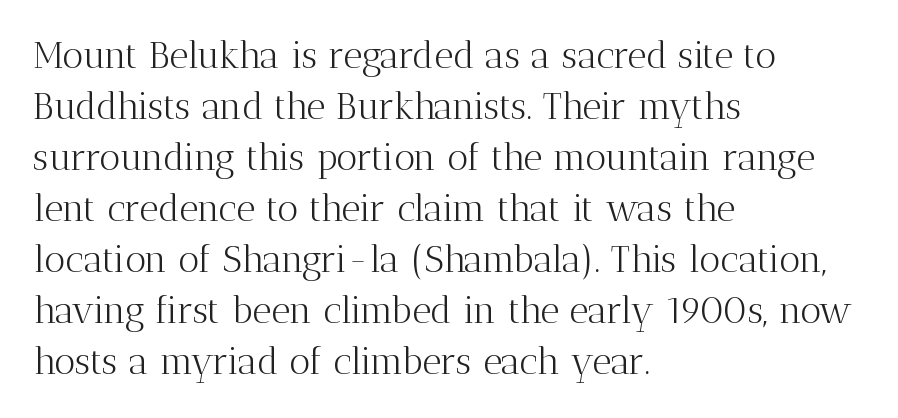
The image shows 37 px light serif type, upright; set left-aligned, normal line spacing (1.38x), normal letter spacing, not underlined; medium stroke contrast and a medium x-height.
